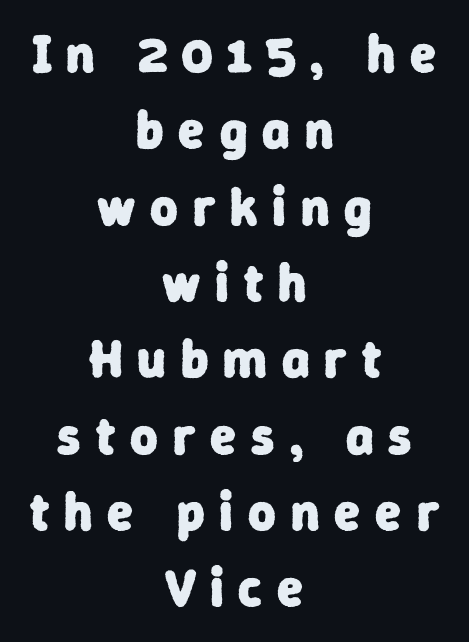
The image shows 53 px heavy sans-serif type; set centered, normal line spacing (1.44x), unusually wide letter spacing (+0.28 em), not underlined; low stroke contrast and a medium x-height.
